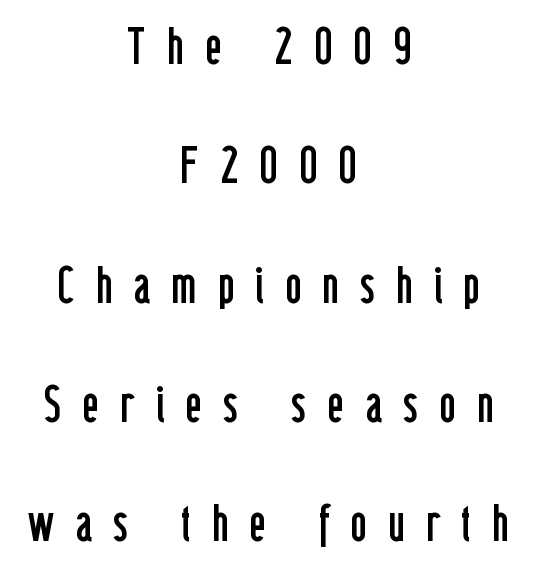
{"serif": "no", "italic": "no", "bold": "no", "weight": "regular", "width": "condensed", "stroke_contrast": "low", "x_height": "medium", "monospaced": "no", "underline": "no", "align": "center", "line_spacing": "loose", "line_spacing_ratio": 2.34, "letter_spacing": "wide", "letter_spacing_em": 0.41, "glyph_px": 51}
